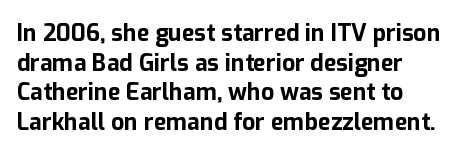
Q: Is the text bold? A: Yes.
Q: Is the text italic (slanted)? A: No, it is upright.
Q: Is the text underlined? A: No.
Q: Is the spacing between letters normal or unusually wide? A: Normal.
Q: Is the spacing between lines tight, normal or loose? A: Normal.
